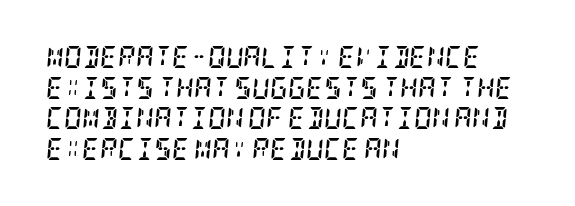
The image shows 22 px bold type, italic (leaning right); set left-aligned, normal line spacing (1.39x), normal letter spacing, not underlined.
